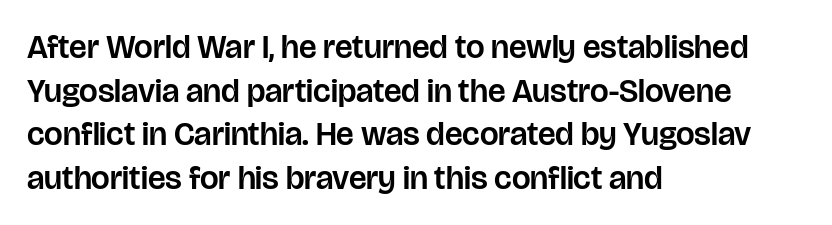
{"serif": "no", "italic": "no", "width": "normal", "stroke_contrast": "low", "x_height": "large", "monospaced": "no", "underline": "no", "align": "left", "line_spacing": "normal", "line_spacing_ratio": 1.32, "letter_spacing": "normal", "letter_spacing_em": 0.0, "glyph_px": 33}
